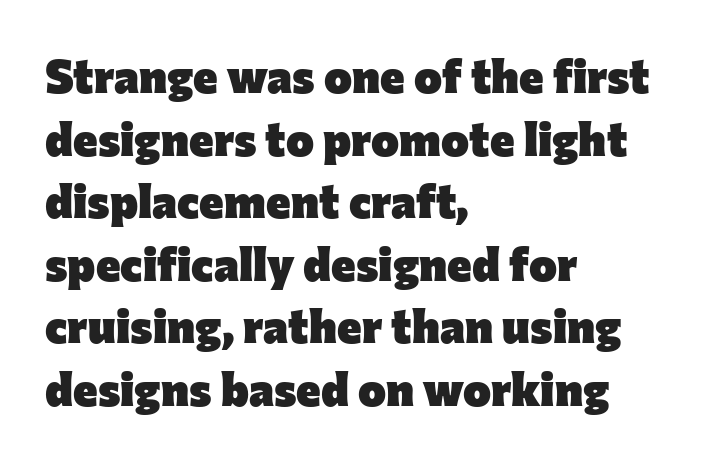
Each letter keeps its own natural width here, so spacing adapts to shape. The specimen omits any rule beneath the text block's lines. In terms of weight, the rendering is a true, heavy bold. This sample uses a sans-serif face. Horizontal alignment here is leftward, the default for most running prose. A typesetter would mark this as roman, not italic.
